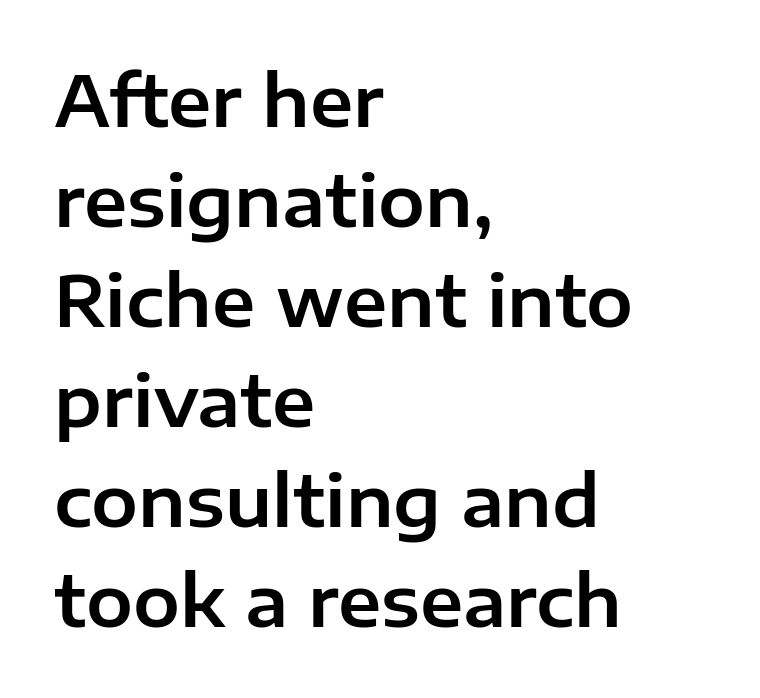
The image shows 70 px sans-serif type, upright; set left-aligned, normal line spacing (1.43x), normal letter spacing, not underlined; low stroke contrast and a medium x-height.
